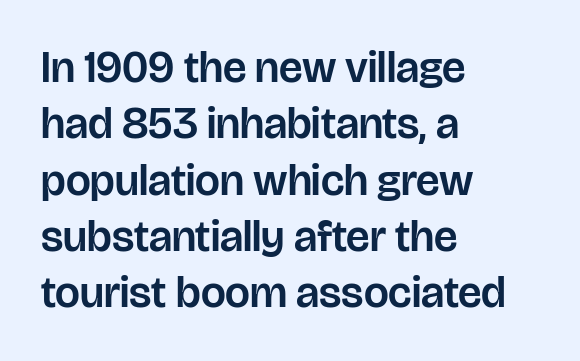
The rendering shows plain stroke endings on the letterforms — a sans-serif design. Vertical spacing — default. The specimen reads as upright at a glance. Horizontally, the lines are justified to the leading edge only. Looks like regular typesetting: each glyph gets only the width it needs.
